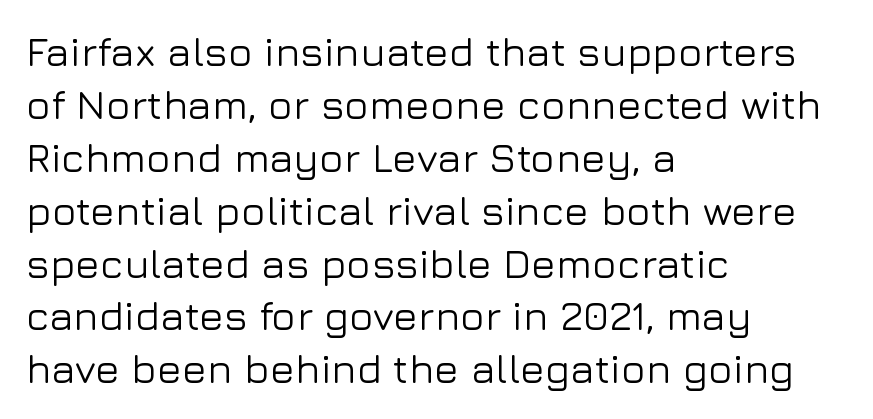
{"serif": "no", "italic": "no", "width": "normal", "stroke_contrast": "low", "x_height": "medium", "monospaced": "no", "underline": "no", "align": "left", "line_spacing": "normal", "line_spacing_ratio": 1.29, "letter_spacing": "normal", "letter_spacing_em": 0.0, "glyph_px": 41}
